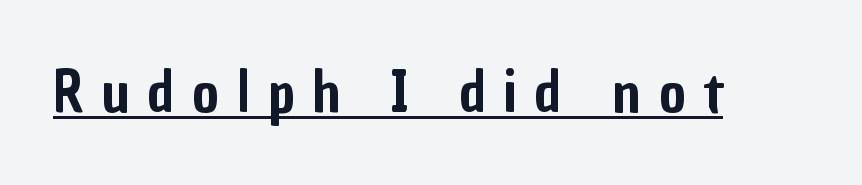
The image shows 57 px condensed sans-serif type, upright; set unusually wide letter spacing (+0.32 em), underlined; low stroke contrast and a medium x-height.
